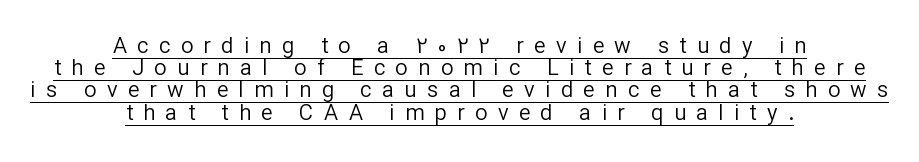
Is the letter spacing exaggerated? Yes — the characters are pushed far apart. The typesetter has applied underlining to the passage shown. These lines were composed using upright roman letters. Stems here are at most as thick as an everyday book face. Leading is clearly below the norm, producing a dense column.
